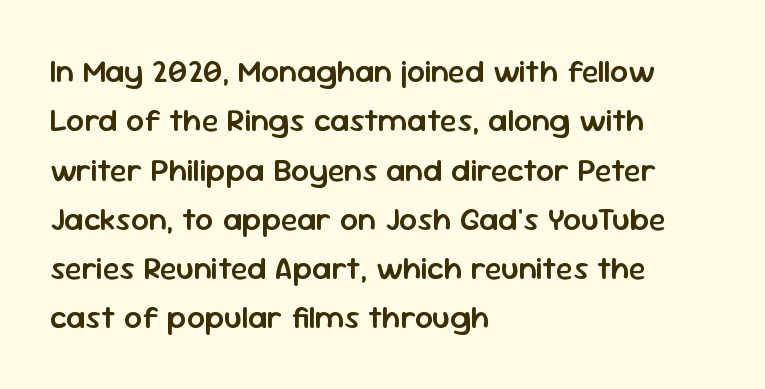
The image shows 32 px semibold sans-serif type, upright; set left-aligned, normal line spacing (1.54x), normal letter spacing, not underlined; low stroke contrast and a medium x-height.
